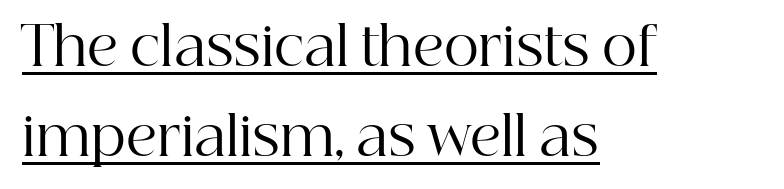
Q: Is the text bold? A: No.
Q: Is the text italic (slanted)? A: No, it is upright.
Q: Is the typeface a serif or a sans-serif typeface? A: Serif.
Q: Is the text underlined? A: Yes.
Q: How is the paragraph aligned? A: Left-aligned.
Q: Is the spacing between letters normal or unusually wide? A: Normal.
Q: Is the spacing between lines tight, normal or loose? A: Normal.
Q: Width (condensed, normal, or wide)? A: Normal.
Q: Stroke contrast? A: High.
Q: x-height? A: Medium.
Q: Monospaced? A: No.
